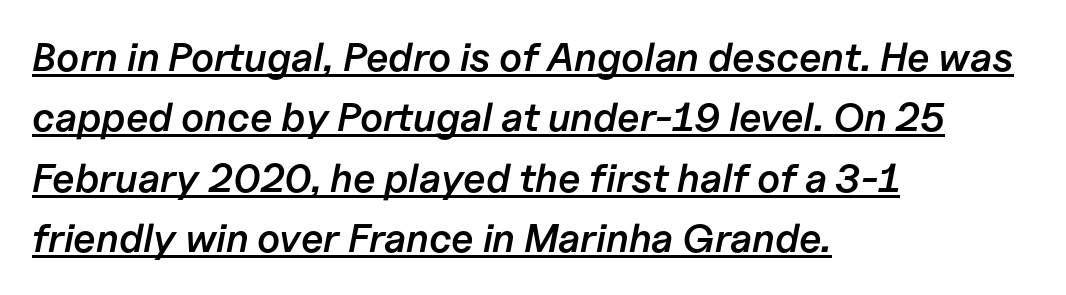
The image shows 40 px semibold type, italic (leaning right); set left-aligned, normal line spacing (1.51x), normal letter spacing, underlined; low stroke contrast and a medium x-height.
